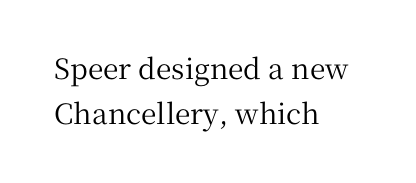
The image shows 28 px serif type, upright; set left-aligned, normal line spacing (1.61x), normal letter spacing, not underlined; medium stroke contrast and a medium x-height.
